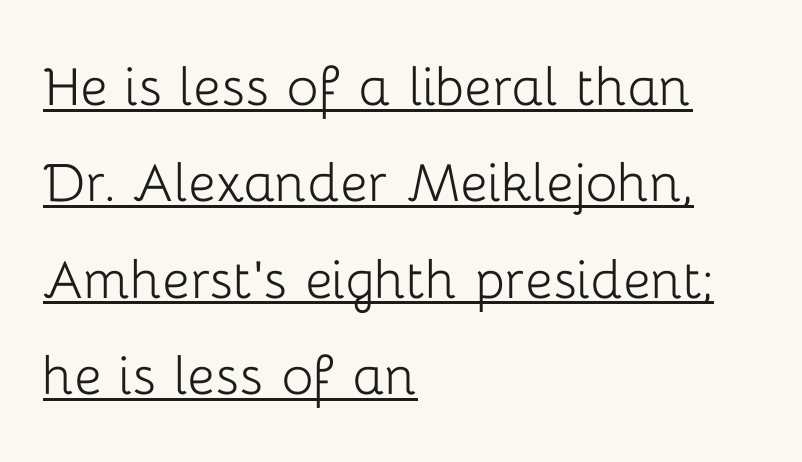
A typesetter would label this face a sans. The letterforms sit at book weight or below. When letters stand straight like this, we call the style roman or upright. Horizontal alignment here is leftward, the default for most running prose.
